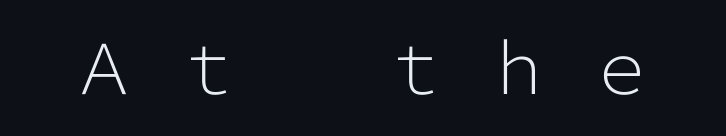
{"serif": "no", "italic": "no", "bold": "no", "weight": "light", "width": "normal", "stroke_contrast": "low", "x_height": "medium", "monospaced": "no", "underline": "no", "letter_spacing": "wide", "letter_spacing_em": 0.5, "glyph_px": 69}
